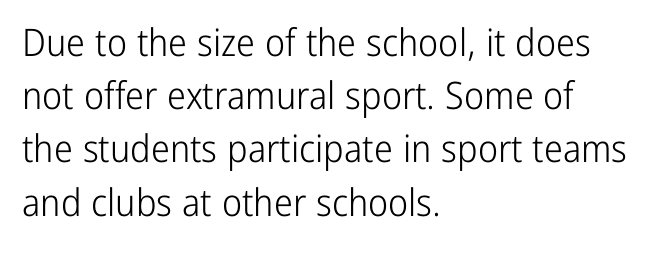
The image shows 38 px light, condensed sans-serif type, upright; set left-aligned, normal line spacing (1.4x), normal letter spacing, not underlined; low stroke contrast and a medium x-height.
